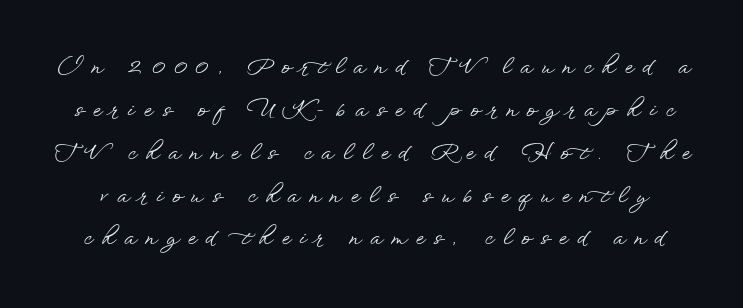
The image shows 21 px text type; set loose line spacing (2.04x), unusually wide letter spacing (+0.45 em), not underlined.
